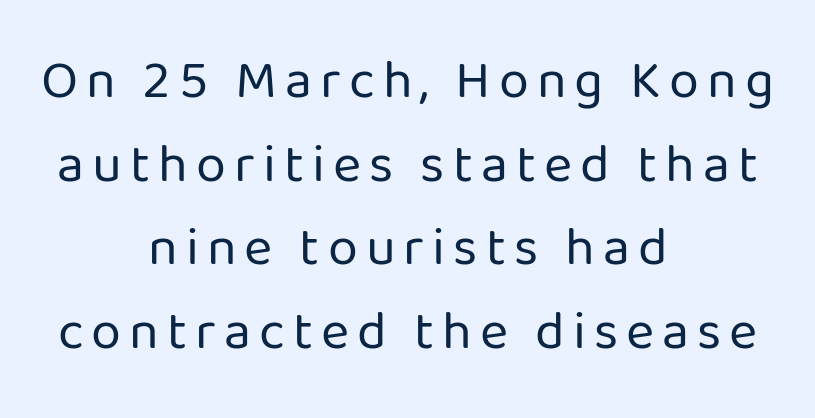
The image shows 54 px regular-weight sans-serif type, upright; set centered, normal line spacing (1.55x), not underlined; low stroke contrast and a medium x-height.
